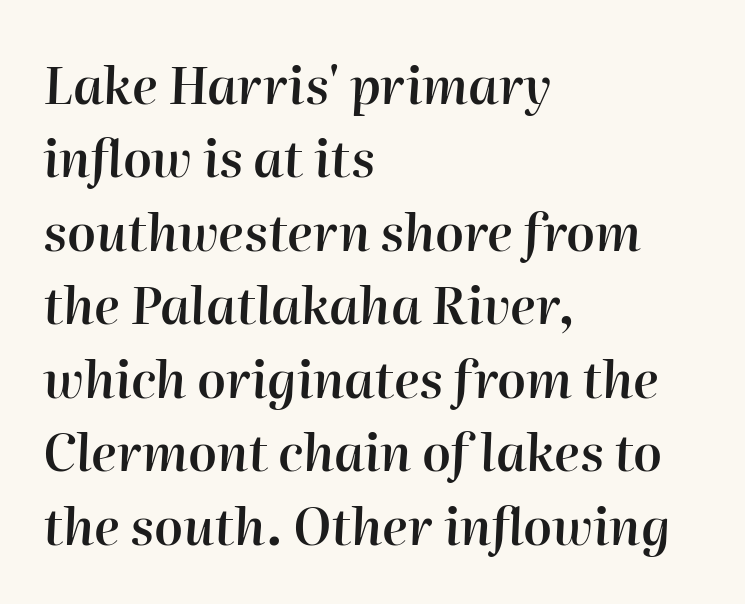
The rendering anchors every line to the left-hand side. In terms of weight, the rendering is demibold, just under bold. There is no visible air inserted between adjacent glyphs. The passage shown is typed in a proportional face where columns would drift. Descender tails drop into unmarked territory. What's the leading like? Ordinary, nothing unusual.
